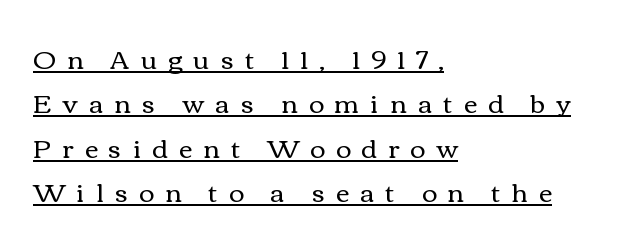
The image shows 26 px text type, upright; set left-aligned, line spacing 1.71x, unusually wide letter spacing (+0.43 em), underlined.
